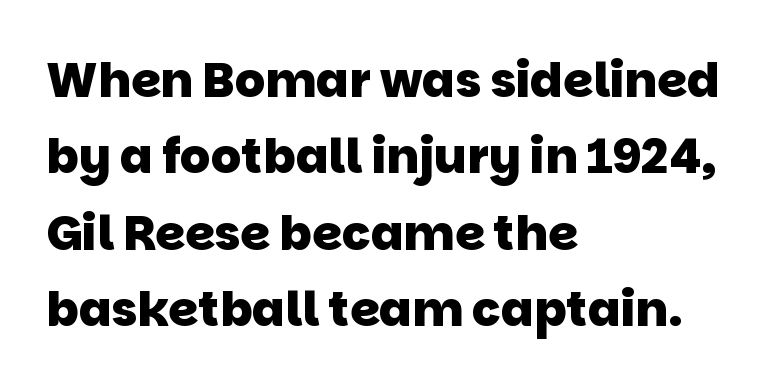
The image shows 48 px heavy sans-serif type; set left-aligned, normal line spacing (1.59x), normal letter spacing, not underlined; low stroke contrast and a large x-height.
